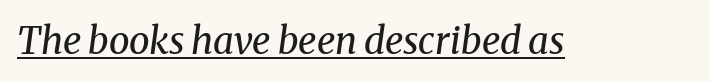
Q: Is the text bold? A: No.
Q: Is the text italic (slanted)? A: Yes, it leans right by about 8 degrees.
Q: Is the typeface a serif or a sans-serif typeface? A: Serif.
Q: Is the text underlined? A: Yes.
Q: Is the spacing between letters normal or unusually wide? A: Normal.
Q: Width (condensed, normal, or wide)? A: Normal.
Q: Stroke contrast? A: Medium.
Q: x-height? A: Medium.
Q: Monospaced? A: No.
